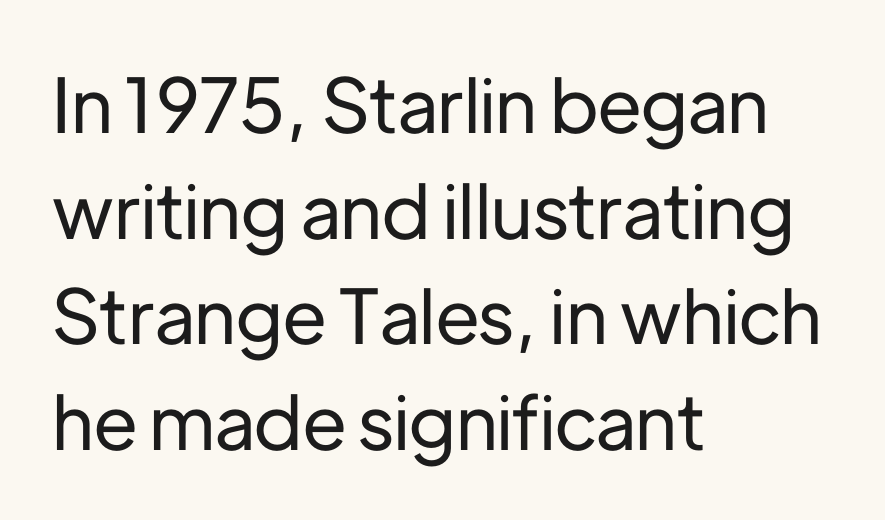
Q: Is the text italic (slanted)? A: No, it is upright.
Q: Is the typeface a serif or a sans-serif typeface? A: Sans-serif.
Q: Is the text underlined? A: No.
Q: How is the paragraph aligned? A: Left-aligned.
Q: Is the spacing between letters normal or unusually wide? A: Normal.
Q: Is the spacing between lines tight, normal or loose? A: Normal.
Q: Width (condensed, normal, or wide)? A: Normal.
Q: Stroke contrast? A: Low.
Q: x-height? A: Medium.
Q: Monospaced? A: No.
